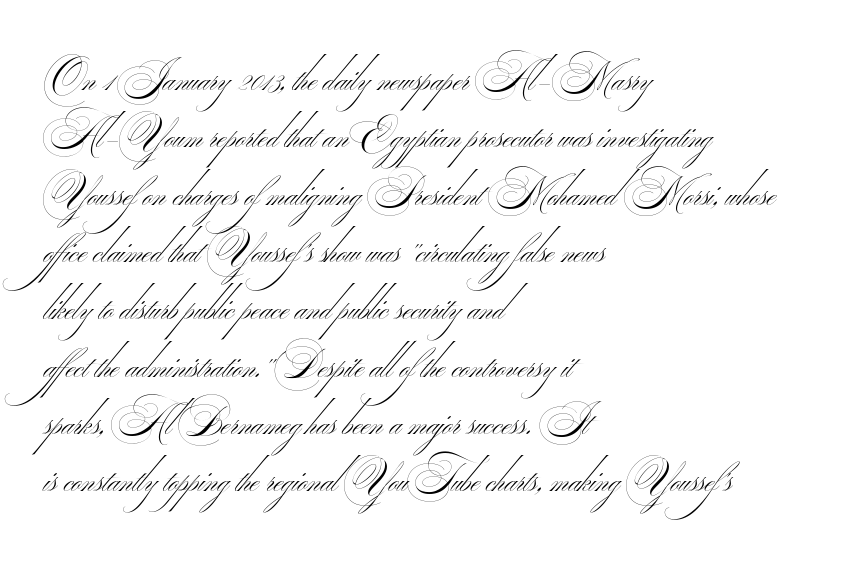
Each row of text sits above clean, open space. The leading is moderate, giving the passage an even texture. Here the glyphs are tracked normally, forming tight word shapes. Proportional: the letters do not fall into vertical columns. This rendering employs a face without finishing strokes, i.e., a sans-serif.
